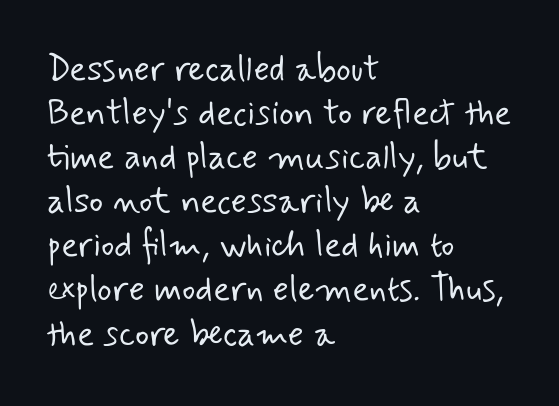
Beneath every word, the page is bare. The rendering uses natural spacing where letterforms have individual widths. The block of text has a typical density, with ordinary space between rows. The rendering shows plain stroke endings on the letterforms — a sans-serif design. Notice how the passage keeps a crisp vertical edge on the left only.
